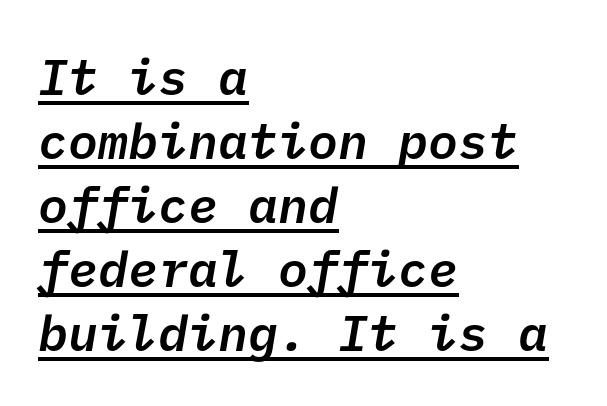
Q: Is the text bold? A: Semi-bold.
Q: Is the typeface a serif or a sans-serif typeface? A: Sans-serif.
Q: Is the text underlined? A: Yes.
Q: How is the paragraph aligned? A: Left-aligned.
Q: Is the spacing between letters normal or unusually wide? A: Normal.
Q: Is the spacing between lines tight, normal or loose? A: Normal.
Q: Width (condensed, normal, or wide)? A: Normal.
Q: Stroke contrast? A: Low.
Q: x-height? A: Medium.
